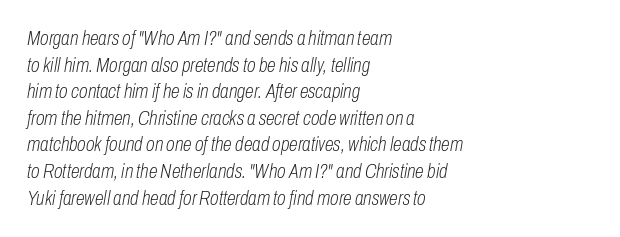
Q: Is the text bold? A: No.
Q: Is the text italic (slanted)? A: Yes, it leans right by about 10 degrees.
Q: Is the text underlined? A: No.
Q: How is the paragraph aligned? A: Left-aligned.
Q: Is the spacing between letters normal or unusually wide? A: Normal.
Q: Is the spacing between lines tight, normal or loose? A: Normal.
